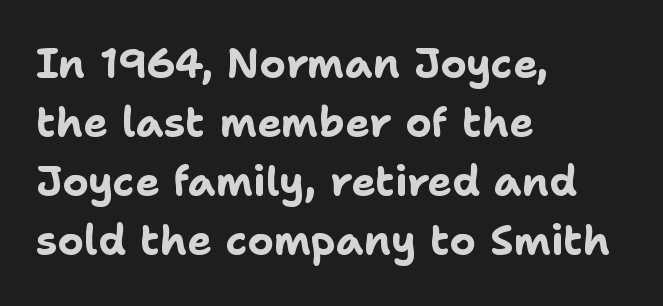
{"serif": "no", "italic": "no", "bold": "yes", "weight": "bold", "width": "normal", "stroke_contrast": "low", "x_height": "medium", "monospaced": "no", "underline": "no", "align": "left", "line_spacing": "normal", "line_spacing_ratio": 1.44, "letter_spacing": "normal", "letter_spacing_em": 0.0, "glyph_px": 41}
